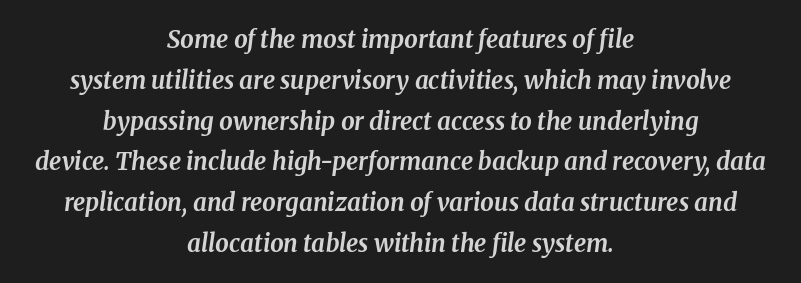
Q: Is the text bold? A: Yes.
Q: Is the text italic (slanted)? A: Yes, it leans right by about 8 degrees.
Q: Is the text underlined? A: No.
Q: How is the paragraph aligned? A: Centered.
Q: Is the spacing between letters normal or unusually wide? A: Normal.
Q: Is the spacing between lines tight, normal or loose? A: Normal.
